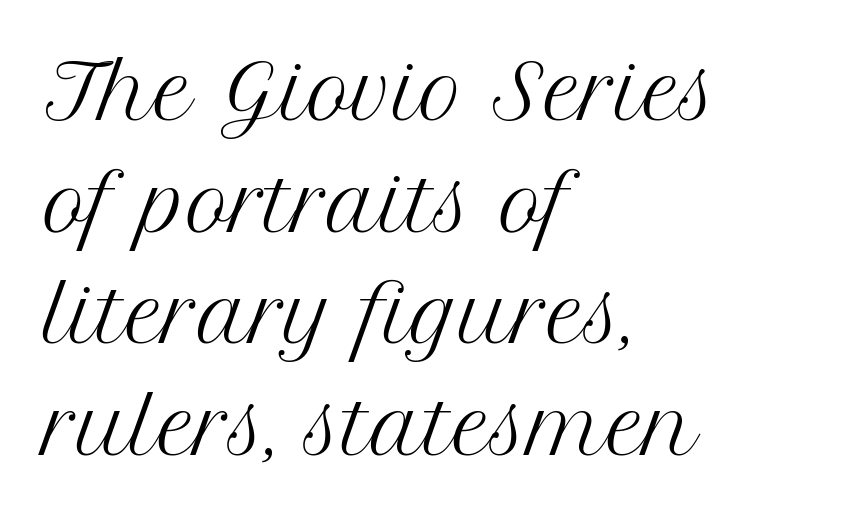
Vertical stems look standard width or narrower in stroke. Between one letter and the next there's only the usual sliver of space. Which margin do the lines hug? The left one — the right edge is uneven. Just letters on the line, the space beneath them empty. The rendering uses natural spacing where letterforms have individual widths.
